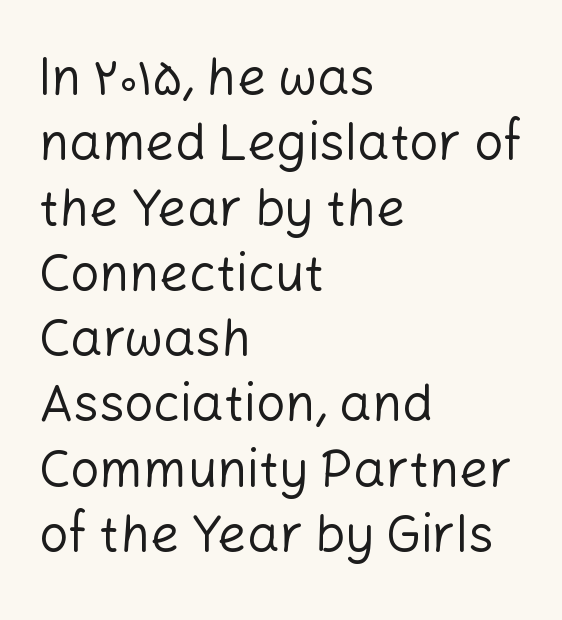
Q: Is the text bold? A: No.
Q: Is the text italic (slanted)? A: No, it is upright.
Q: Is the typeface a serif or a sans-serif typeface? A: Sans-serif.
Q: Is the text underlined? A: No.
Q: How is the paragraph aligned? A: Left-aligned.
Q: Is the spacing between letters normal or unusually wide? A: Normal.
Q: Is the spacing between lines tight, normal or loose? A: Normal.
Q: Width (condensed, normal, or wide)? A: Normal.
Q: Stroke contrast? A: Low.
Q: x-height? A: Medium.
Q: Monospaced? A: No.
